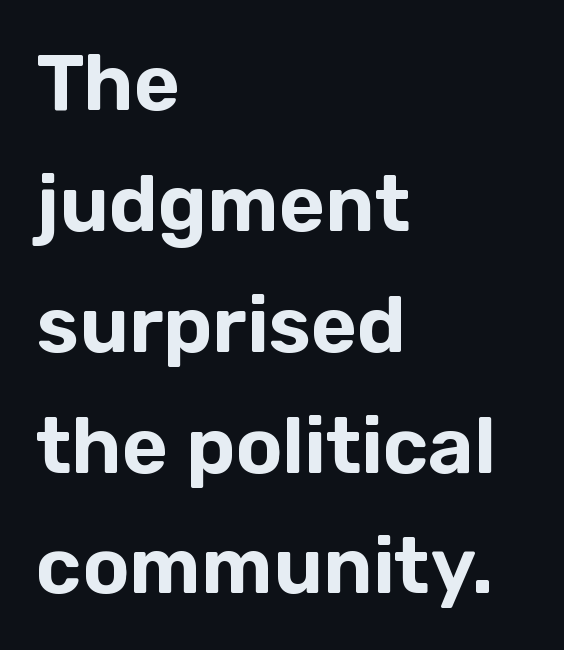
The image shows 79 px sans-serif type, upright; set left-aligned, normal line spacing (1.53x), normal letter spacing, not underlined; low stroke contrast and a medium x-height.
